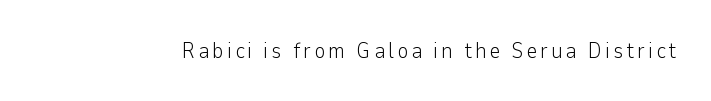
{"italic": "no", "bold": "no", "underline": "no", "glyph_px": 22}
